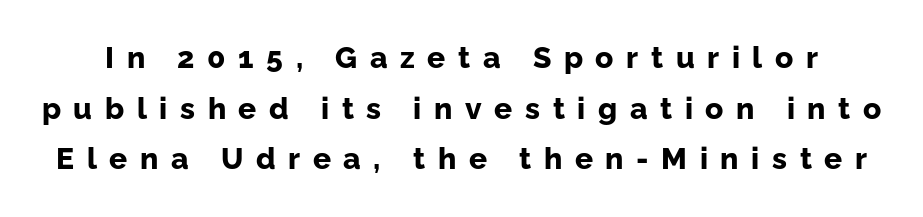
{"serif": "no", "italic": "no", "bold": "yes", "weight": "bold", "width": "normal", "stroke_contrast": "low", "x_height": "medium", "monospaced": "no", "underline": "no", "line_spacing": "normal", "line_spacing_ratio": 1.69, "letter_spacing": "wide", "letter_spacing_em": 0.42, "glyph_px": 30}
